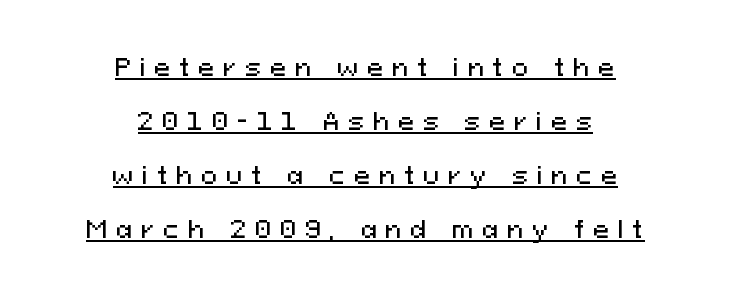
{"italic": "no", "underline": "yes", "align": "center", "line_spacing": "loose", "line_spacing_ratio": 2.25, "letter_spacing": "wide", "letter_spacing_em": 0.37, "glyph_px": 24}
